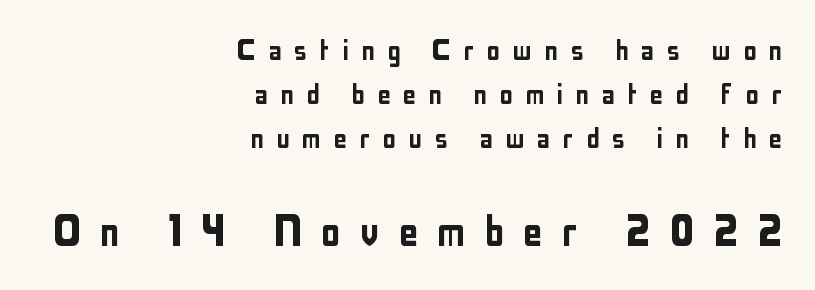
The image shows 51 px condensed sans-serif type, upright; set right-aligned, normal line spacing (1.3x), unusually wide letter spacing (+0.36 em), not underlined; the second (bottom) block is 1.5x larger; low stroke contrast and a medium x-height.
